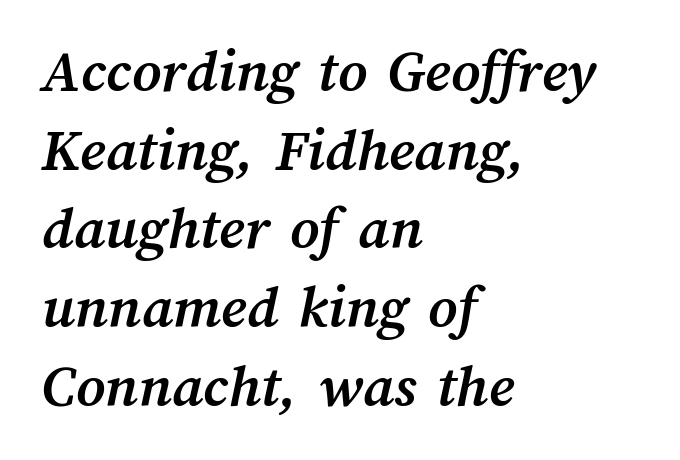
The image shows 62 px semibold type; set left-aligned, normal line spacing (1.27x), normal letter spacing, not underlined; medium stroke contrast and a medium x-height.
